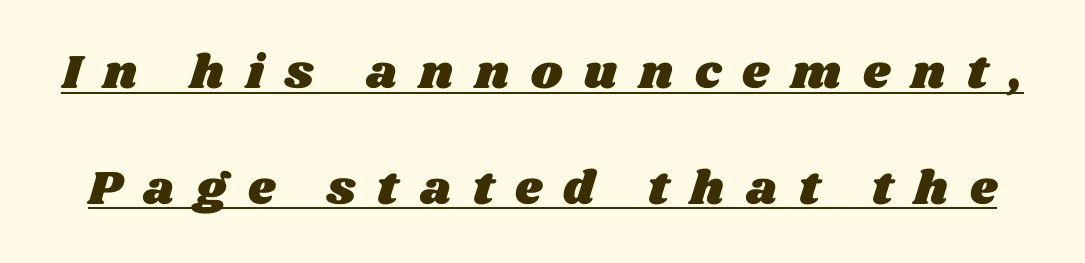
Someone cranked the tracking dial way up on this one. In designer terms, the underline attribute is active on this setting. Here the designer chose a conventional face with non-uniform glyph widths. Successive baselines arrive slowly, with a big drop between each.
